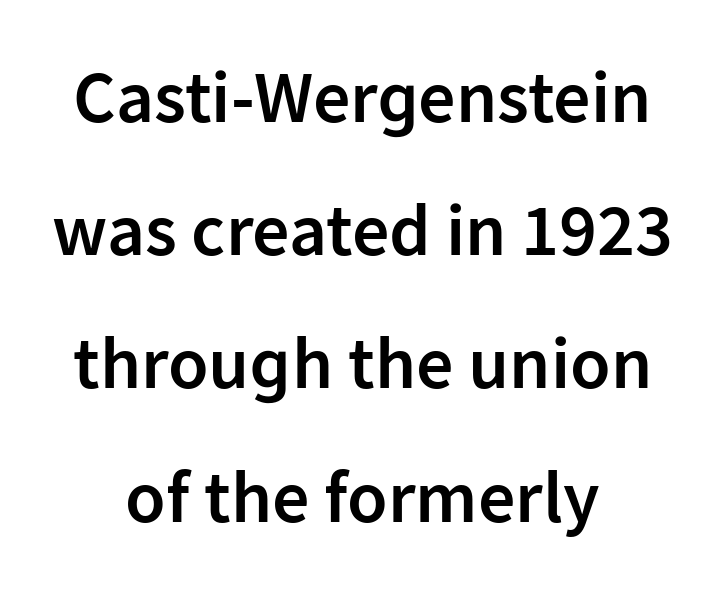
{"serif": "no", "italic": "no", "bold": "semi", "weight": "semibold", "width": "normal", "stroke_contrast": "low", "x_height": "medium", "monospaced": "no", "underline": "no", "align": "center", "line_spacing_ratio": 1.8, "letter_spacing": "normal", "letter_spacing_em": 0.0, "glyph_px": 74}
